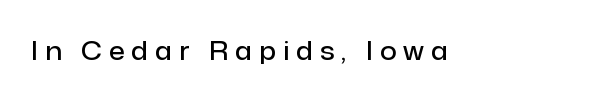
Q: Is the text bold? A: Semi-bold.
Q: Is the text italic (slanted)? A: No, it is upright.
Q: Is the text underlined? A: No.
Q: Is the spacing between letters normal or unusually wide? A: Unusually wide.
